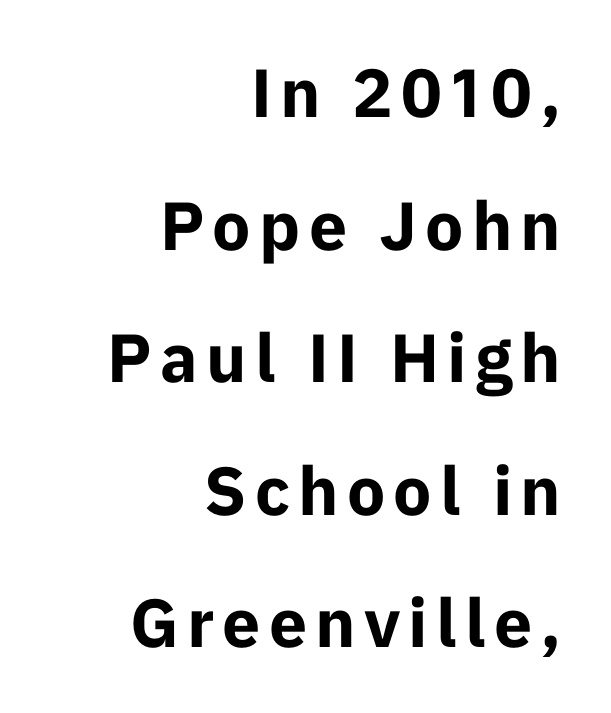
The image shows 68 px bold sans-serif type, upright; set right-aligned, loose line spacing (1.95x), not underlined; low stroke contrast and a medium x-height.
